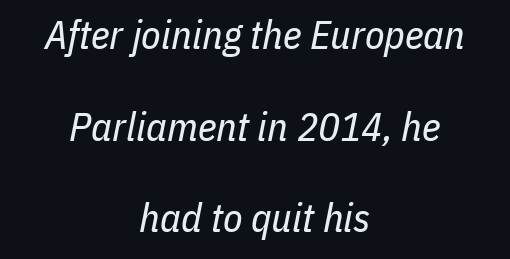
The image shows 40 px regular-weight, condensed type, italic (leaning right); set centered, loose line spacing (2.29x), normal letter spacing, not underlined; low stroke contrast and a medium x-height.
